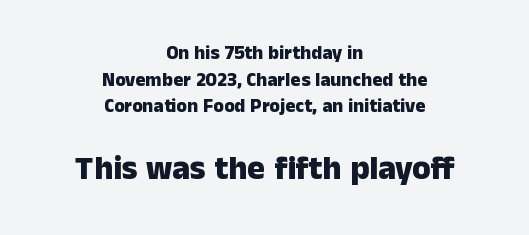
The image shows 33 px heavy sans-serif type, upright; set centered, normal line spacing (1.4x), normal letter spacing, not underlined; the second (bottom) block is 1.74x larger; low stroke contrast and a medium x-height.
